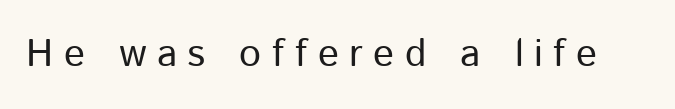
Q: Is the text bold? A: No.
Q: Is the text italic (slanted)? A: No, it is upright.
Q: Is the typeface a serif or a sans-serif typeface? A: Sans-serif.
Q: Is the text underlined? A: No.
Q: Is the spacing between letters normal or unusually wide? A: Unusually wide.
Q: Width (condensed, normal, or wide)? A: Normal.
Q: Stroke contrast? A: Low.
Q: x-height? A: Medium.
Q: Monospaced? A: No.
